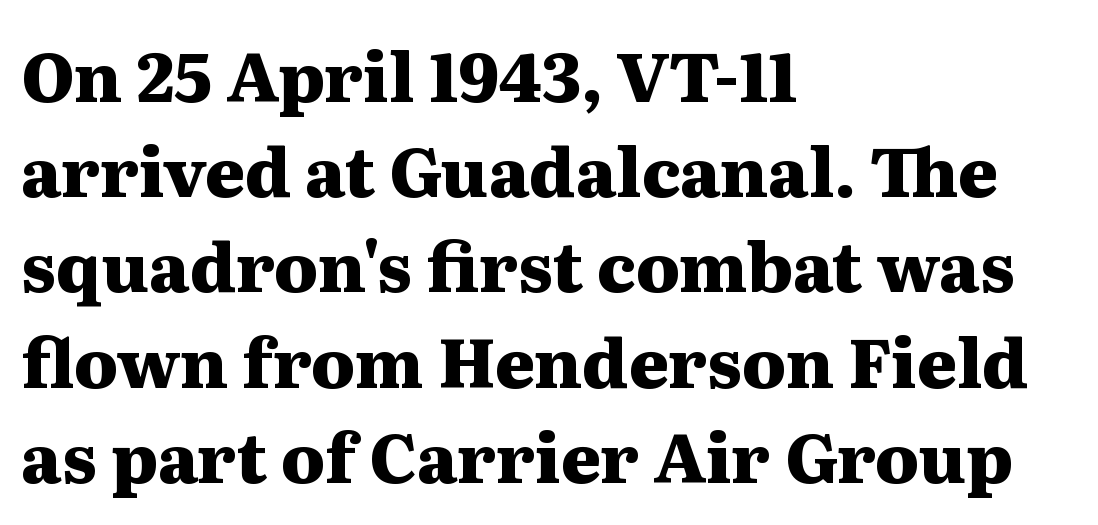
The image shows 68 px heavy, wide serif type, upright; set left-aligned, normal line spacing (1.4x), normal letter spacing, not underlined; medium stroke contrast and a medium x-height.
